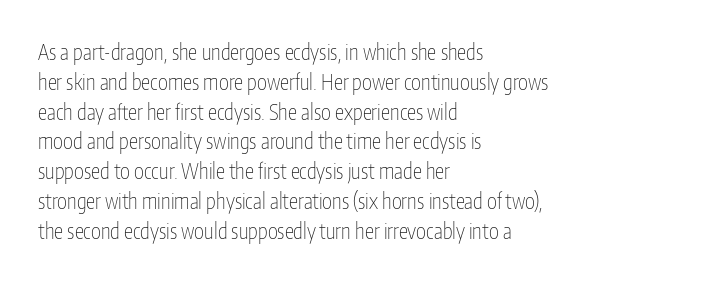
The image shows 21 px text type, upright; set left-aligned, normal line spacing (1.42x), normal letter spacing, not underlined.
